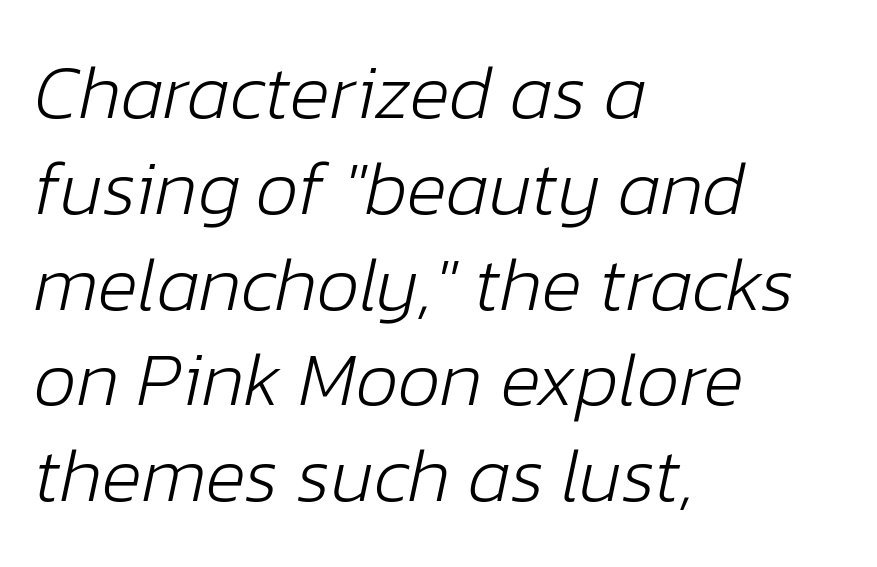
The image shows 76 px light type, italic (leaning right); set left-aligned, normal line spacing (1.26x), normal letter spacing, not underlined; low stroke contrast and a medium x-height.
